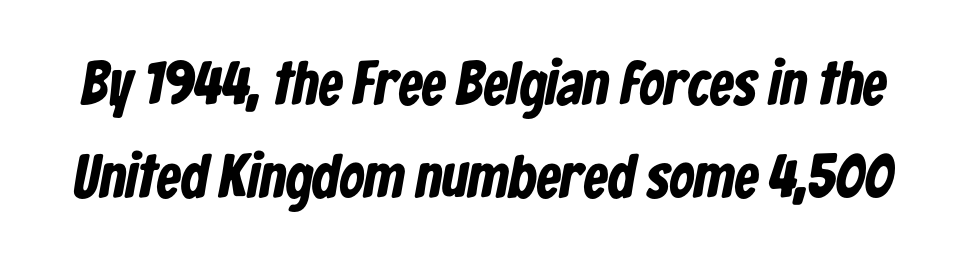
{"serif": "no", "bold": "yes", "weight": "bold", "width": "condensed", "stroke_contrast": "low", "x_height": "medium", "monospaced": "no", "underline": "no", "line_spacing": "normal", "line_spacing_ratio": 1.52, "letter_spacing": "normal", "letter_spacing_em": 0.0, "glyph_px": 61}
